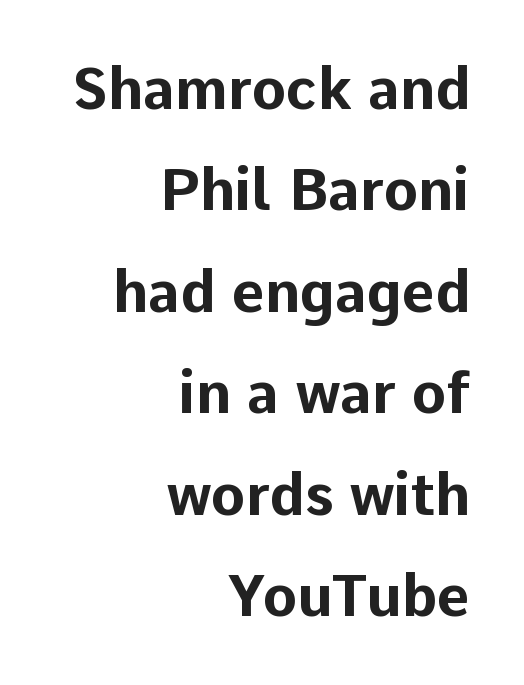
The image shows 57 px bold sans-serif type, upright; set right-aligned, line spacing 1.78x, normal letter spacing, not underlined; low stroke contrast and a medium x-height.
